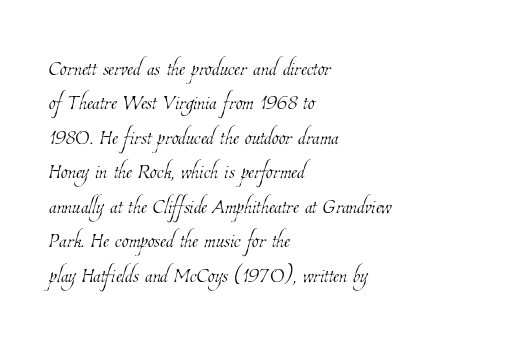
Q: Is the text bold? A: No.
Q: Is the text underlined? A: No.
Q: How is the paragraph aligned? A: Left-aligned.
Q: Is the spacing between letters normal or unusually wide? A: Normal.
Q: Width (condensed, normal, or wide)? A: Condensed.
Q: Stroke contrast? A: Low.
Q: x-height? A: Medium.
Q: Monospaced? A: No.
